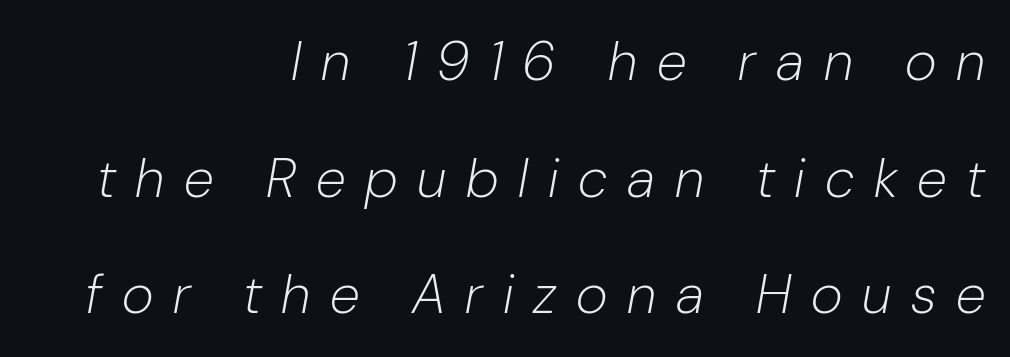
Summary of weight: not heavy and not bold. Substantial extra tracking has been applied to these lines. Each row of text sits above clean, open space. Character widths vary here, with narrow letters taking less room than wide ones. You can tell it's italic because the verticals aren't actually vertical.
